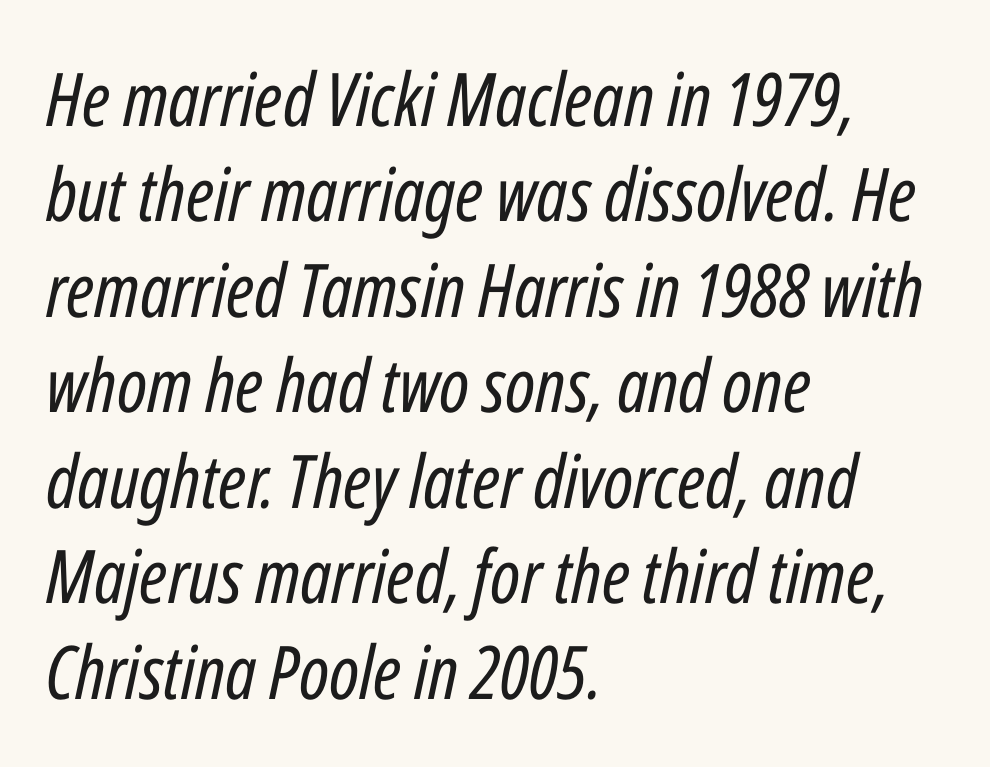
{"italic": "yes", "lean": "right", "slant_degrees": 12, "bold": "no", "weight": "regular", "width": "condensed", "stroke_contrast": "low", "x_height": "medium", "monospaced": "no", "underline": "no", "align": "left", "line_spacing": "normal", "line_spacing_ratio": 1.29, "letter_spacing": "normal", "letter_spacing_em": 0.0, "glyph_px": 74}
